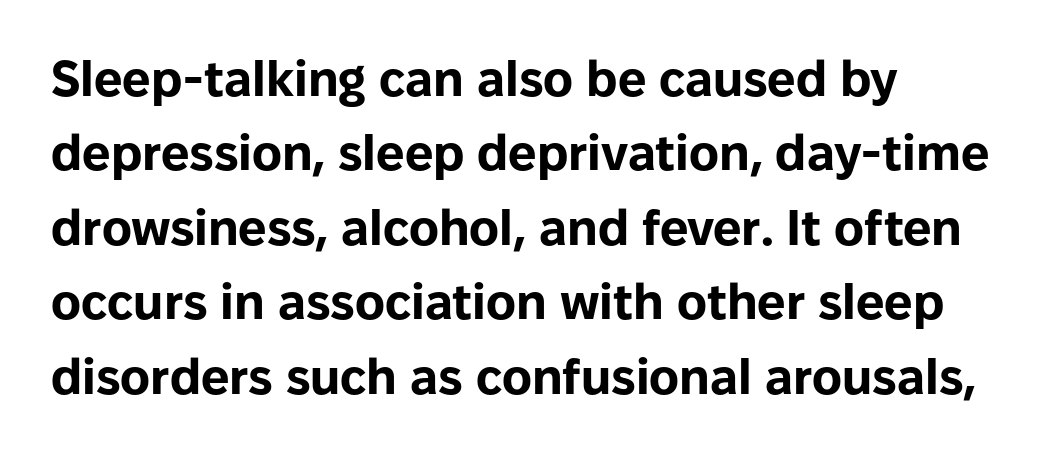
Q: Is the text bold? A: Yes.
Q: Is the text italic (slanted)? A: No, it is upright.
Q: Is the typeface a serif or a sans-serif typeface? A: Sans-serif.
Q: Is the text underlined? A: No.
Q: Is the spacing between letters normal or unusually wide? A: Normal.
Q: Is the spacing between lines tight, normal or loose? A: Normal.
Q: Width (condensed, normal, or wide)? A: Normal.
Q: Stroke contrast? A: Low.
Q: x-height? A: Medium.
Q: Monospaced? A: No.
